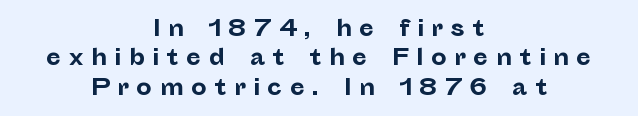
{"italic": "no", "bold": "yes", "underline": "no", "align": "center", "line_spacing": "normal", "line_spacing_ratio": 1.33, "letter_spacing": "wide", "letter_spacing_em": 0.34, "glyph_px": 22}
